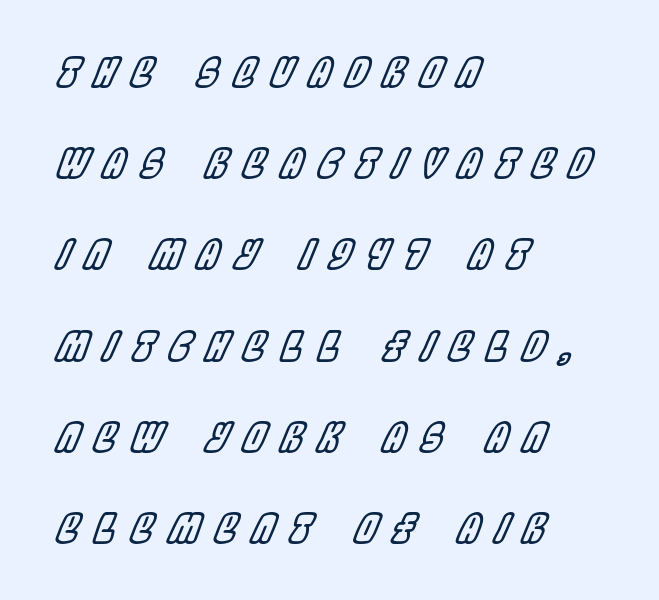
{"italic": "yes", "lean": "right", "slant_degrees": 22, "width": "condensed", "x_height": "large", "monospaced": "no", "underline": "no", "align": "left", "line_spacing": "loose", "line_spacing_ratio": 2.28, "letter_spacing": "wide", "letter_spacing_em": 0.37, "glyph_px": 40}
